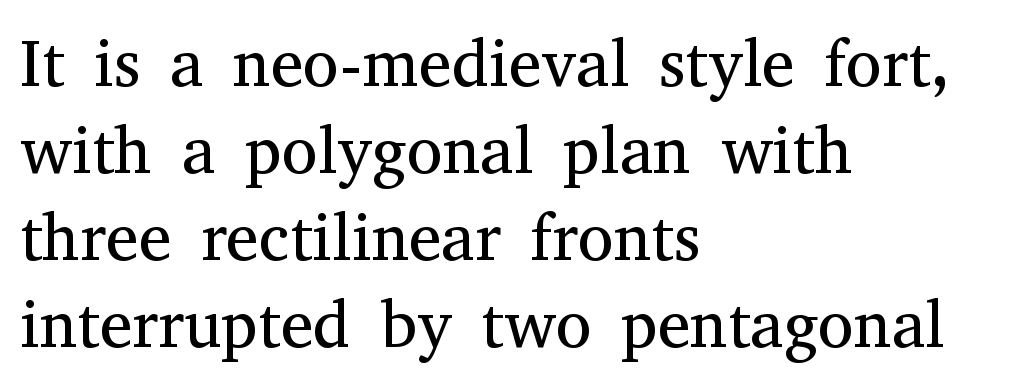
Q: Is the text bold? A: No.
Q: Is the text italic (slanted)? A: No, it is upright.
Q: Is the typeface a serif or a sans-serif typeface? A: Serif.
Q: Is the text underlined? A: No.
Q: How is the paragraph aligned? A: Left-aligned.
Q: Is the spacing between letters normal or unusually wide? A: Normal.
Q: Is the spacing between lines tight, normal or loose? A: Normal.
Q: Width (condensed, normal, or wide)? A: Normal.
Q: Stroke contrast? A: Medium.
Q: x-height? A: Medium.
Q: Monospaced? A: No.
